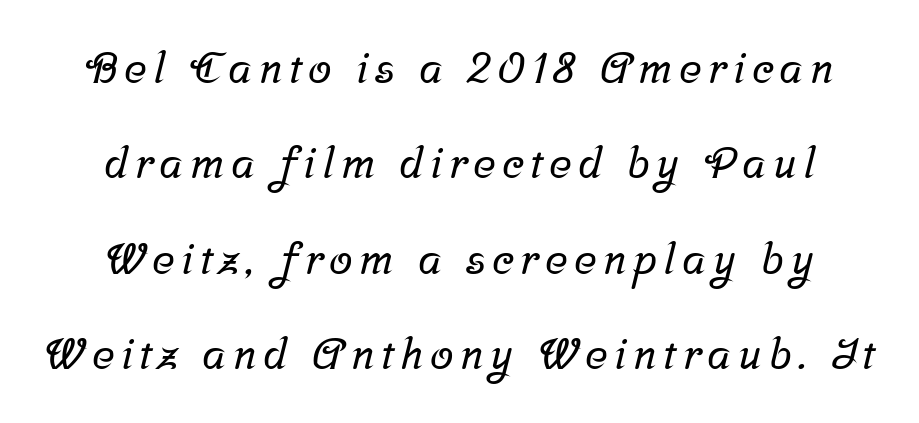
Q: Is the text underlined? A: No.
Q: Is the spacing between lines tight, normal or loose? A: Loose.
Q: Width (condensed, normal, or wide)? A: Normal.
Q: Stroke contrast? A: Low.
Q: x-height? A: Medium.
Q: Monospaced? A: No.
